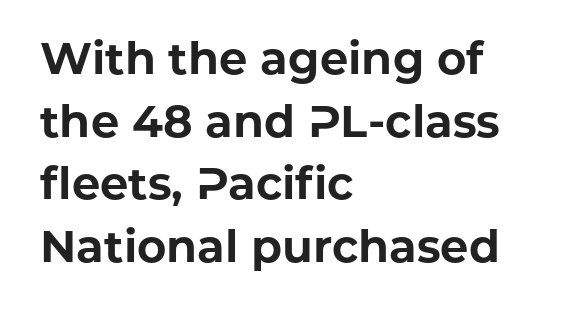
{"serif": "no", "italic": "no", "bold": "yes", "weight": "bold", "width": "normal", "stroke_contrast": "low", "x_height": "medium", "monospaced": "no", "underline": "no", "align": "left", "line_spacing": "normal", "line_spacing_ratio": 1.39, "letter_spacing": "normal", "letter_spacing_em": 0.0, "glyph_px": 45}
